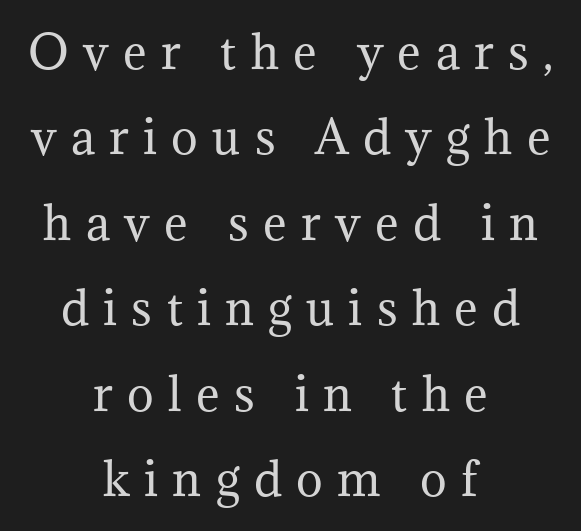
The image shows 45 px regular-weight serif type, upright; set centered, loose line spacing (1.9x), unusually wide letter spacing (+0.32 em), not underlined; medium stroke contrast and a medium x-height.
